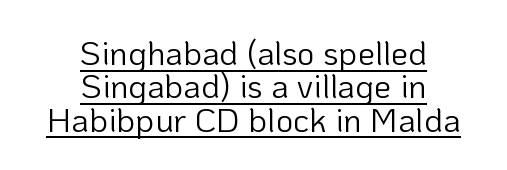
The image shows 34 px light sans-serif type, upright; set centered, tight line spacing (0.98x), normal letter spacing, underlined; low stroke contrast and a medium x-height.
